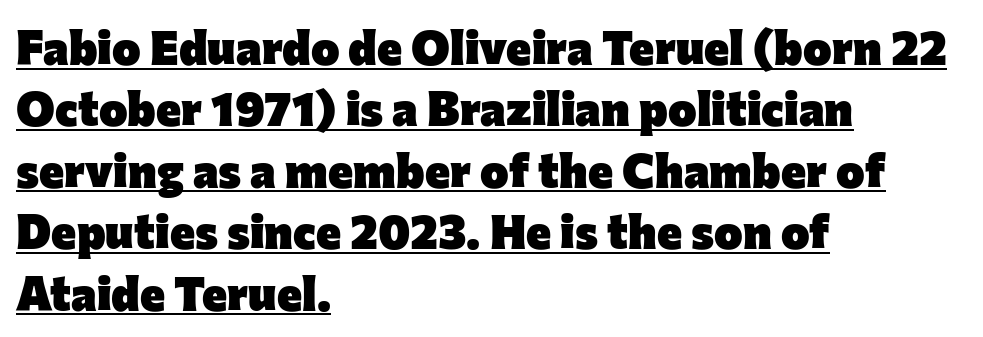
The image shows 48 px heavy sans-serif type, upright; set left-aligned, normal line spacing (1.28x), normal letter spacing, underlined; low stroke contrast and a medium x-height.
